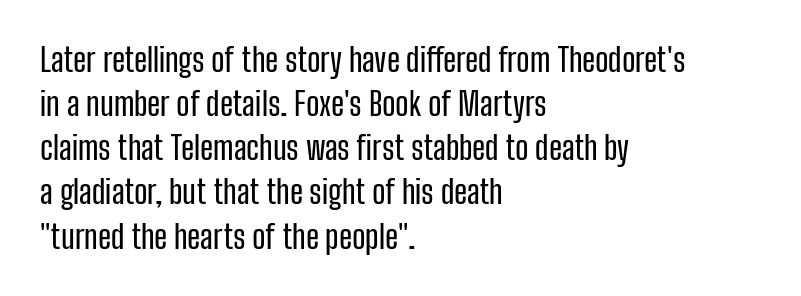
{"serif": "no", "italic": "no", "width": "condensed", "stroke_contrast": "low", "x_height": "medium", "monospaced": "no", "underline": "no", "align": "left", "line_spacing": "normal", "line_spacing_ratio": 1.38, "letter_spacing": "normal", "letter_spacing_em": 0.0, "glyph_px": 32}
